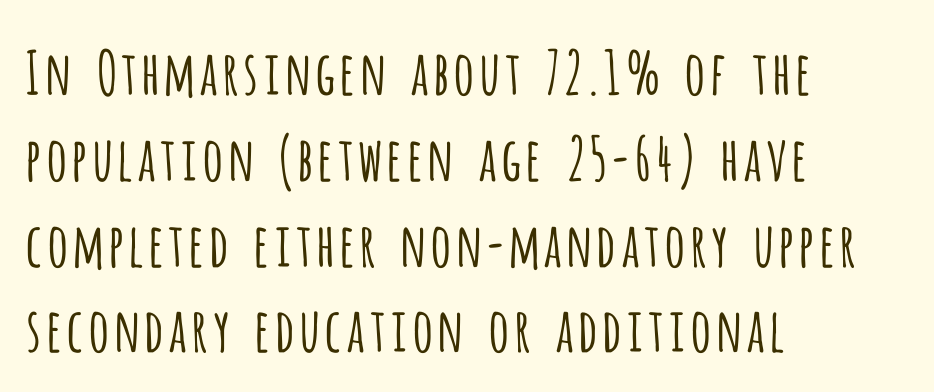
{"serif": "no", "italic": "no", "bold": "no", "weight": "light", "width": "condensed", "stroke_contrast": "low", "x_height": "large", "monospaced": "no", "underline": "no", "align": "left", "line_spacing": "normal", "line_spacing_ratio": 1.43, "letter_spacing": "normal", "letter_spacing_em": 0.0, "glyph_px": 60}
